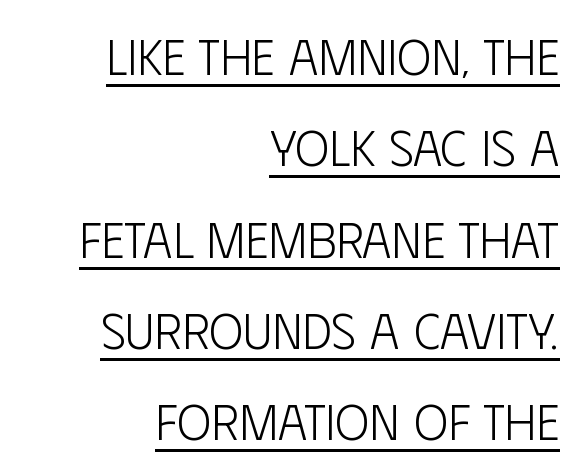
Students, observe the line beneath the letters — that is underlining. The type sits square on the baseline with zero lean. No chunkiness to these letters — they're not bold. To sum up the face: it is a sans, with no serifs. The passage shown is typed in a proportional face where columns would drift. The lines are quadded right.
